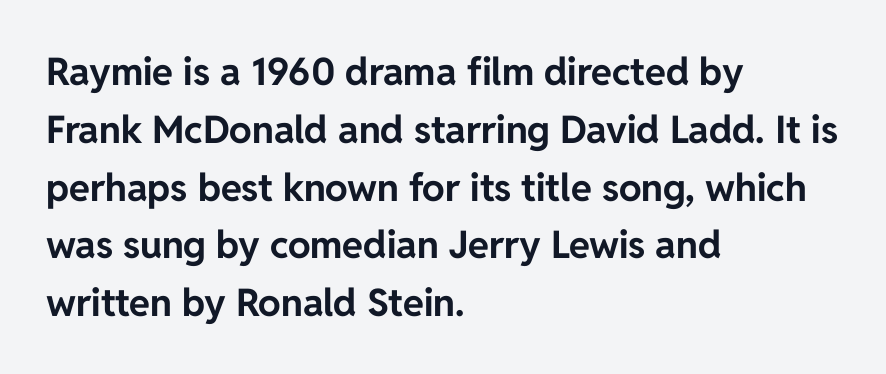
Alignment: flush left. Rule under the text: the space is simply empty. In terms of weight, the rendering is a true, heavy bold. Character widths vary here, with narrow letters taking less room than wide ones. Quick note: interline space is typical. Is there any slant? The stems are plumb.
